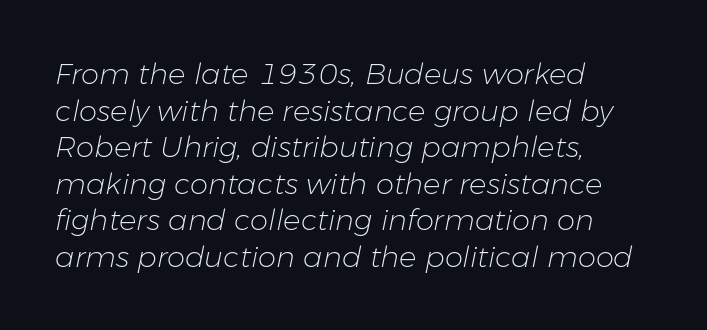
The image shows 29 px light type, italic (leaning right); set left-aligned, normal line spacing (1.26x), normal letter spacing, not underlined; low stroke contrast and a medium x-height.
